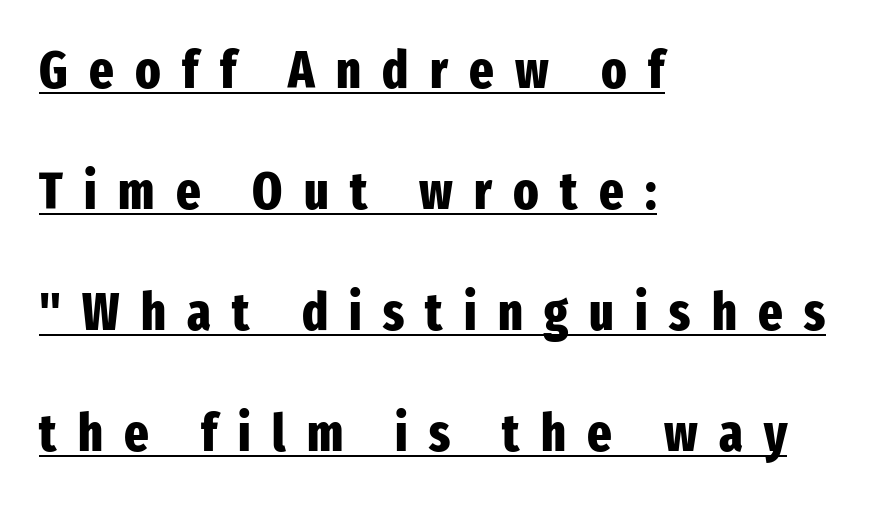
{"serif": "no", "italic": "no", "bold": "yes", "weight": "heavy", "width": "condensed", "stroke_contrast": "low", "x_height": "medium", "monospaced": "no", "underline": "yes", "align": "left", "line_spacing": "loose", "line_spacing_ratio": 2.33, "letter_spacing": "wide", "letter_spacing_em": 0.41, "glyph_px": 52}
